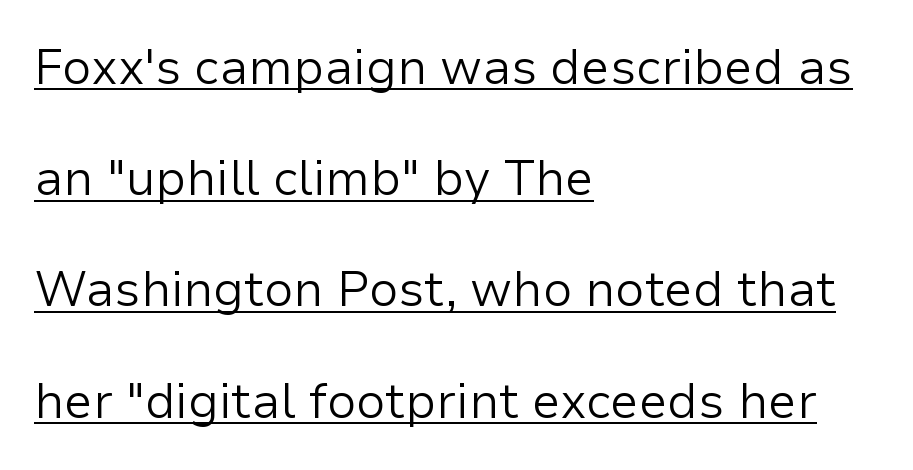
The image shows 49 px light sans-serif type, upright; set left-aligned, loose line spacing (2.27x), normal letter spacing, underlined; low stroke contrast and a medium x-height.
